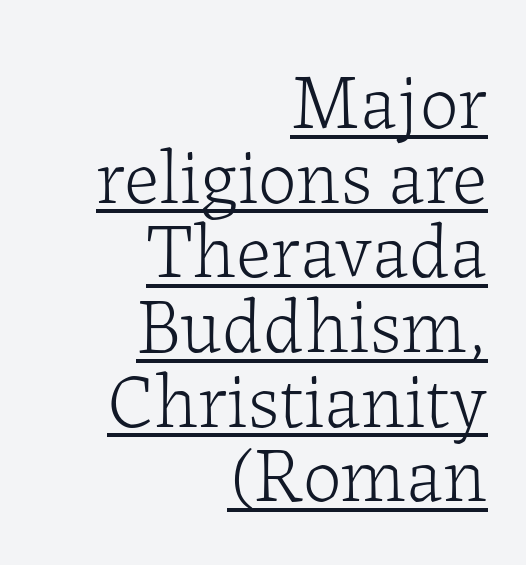
The typeface chosen for these lines features serifs. No extra tracking has been applied to these lines. Think standard paragraph weight, or any step lighter than that. Each letter keeps its own natural width here, so spacing adapts to shape.
